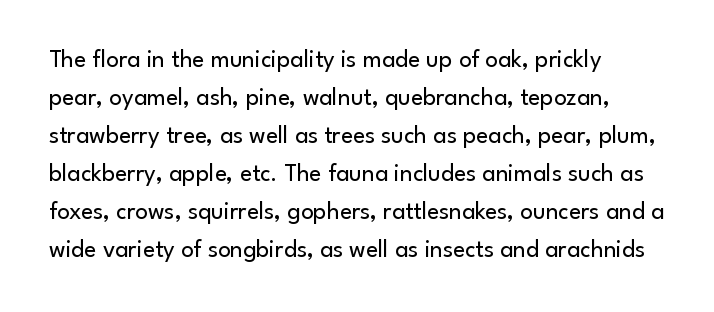
The image shows 25 px text type, upright; set left-aligned, normal line spacing (1.52x), normal letter spacing, not underlined.
